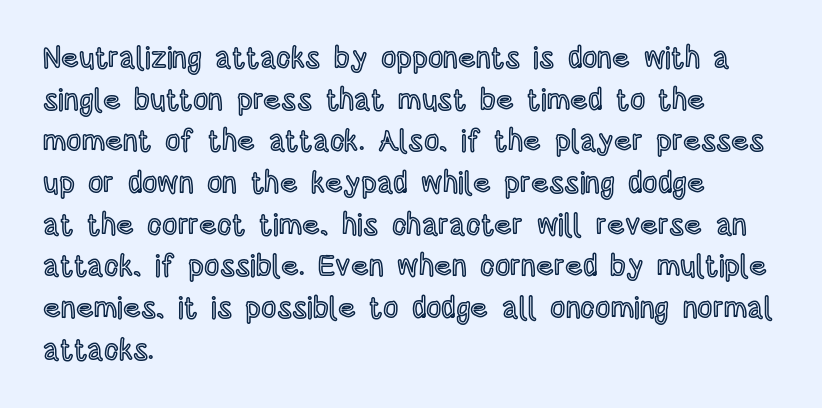
The image shows 30 px condensed type, upright; set left-aligned, normal line spacing (1.39x), normal letter spacing, not underlined; a large x-height.
